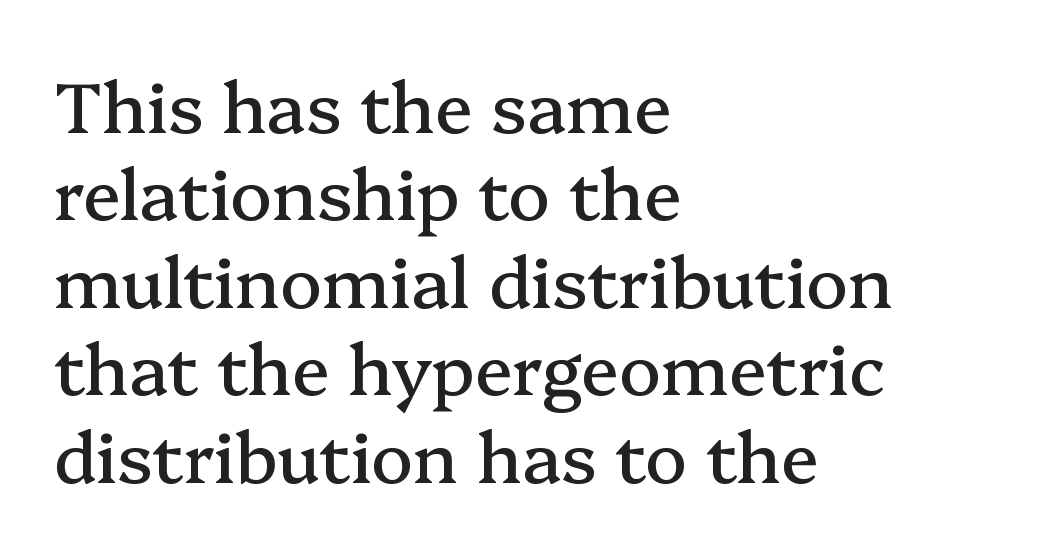
Q: Is the text italic (slanted)? A: No, it is upright.
Q: Is the typeface a serif or a sans-serif typeface? A: Serif.
Q: Is the text underlined? A: No.
Q: How is the paragraph aligned? A: Left-aligned.
Q: Is the spacing between letters normal or unusually wide? A: Normal.
Q: Is the spacing between lines tight, normal or loose? A: Normal.
Q: Width (condensed, normal, or wide)? A: Normal.
Q: Stroke contrast? A: Medium.
Q: x-height? A: Medium.
Q: Monospaced? A: No.
